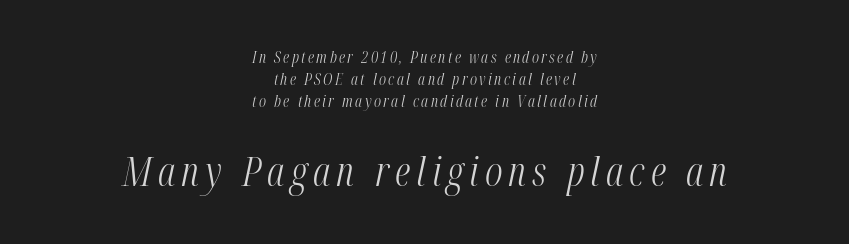
Q: Is the text bold? A: No.
Q: Is the text italic (slanted)? A: Yes, it leans right by about 12 degrees.
Q: Is the text underlined? A: No.
Q: How is the paragraph aligned? A: Centered.
Q: Is the spacing between lines tight, normal or loose? A: Normal.
Q: Which block of text is set in a larger size, the first (top) or the second (bottom)? A: The second (bottom) one.
Q: Width (condensed, normal, or wide)? A: Condensed.
Q: Stroke contrast? A: Medium.
Q: x-height? A: Medium.
Q: Monospaced? A: No.
